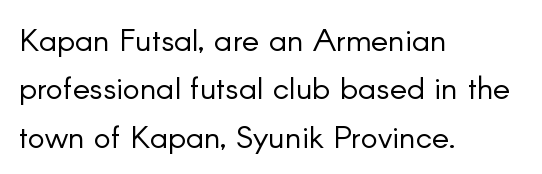
Q: Is the text bold? A: No.
Q: Is the text italic (slanted)? A: No, it is upright.
Q: Is the typeface a serif or a sans-serif typeface? A: Sans-serif.
Q: Is the text underlined? A: No.
Q: How is the paragraph aligned? A: Left-aligned.
Q: Is the spacing between letters normal or unusually wide? A: Normal.
Q: Is the spacing between lines tight, normal or loose? A: Normal.
Q: Width (condensed, normal, or wide)? A: Normal.
Q: Stroke contrast? A: Low.
Q: x-height? A: Small.
Q: Monospaced? A: No.
